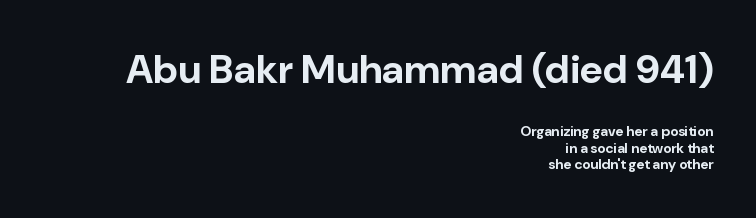
The image shows 40 px bold sans-serif type, upright; set right-aligned, line spacing 1.18x, normal letter spacing, not underlined; the first (top) block is 2.86x larger; low stroke contrast and a medium x-height.
